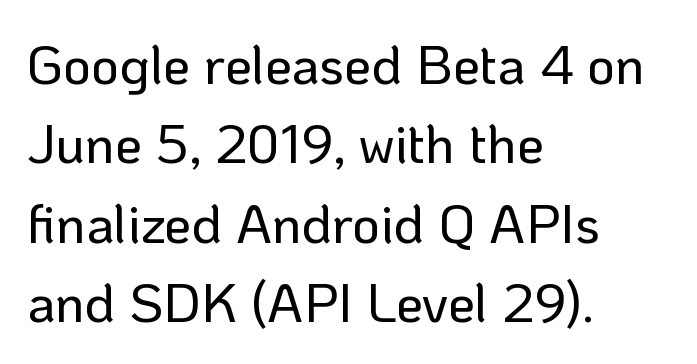
Q: Is the text italic (slanted)? A: No, it is upright.
Q: Is the typeface a serif or a sans-serif typeface? A: Sans-serif.
Q: Is the text underlined? A: No.
Q: How is the paragraph aligned? A: Left-aligned.
Q: Is the spacing between letters normal or unusually wide? A: Normal.
Q: Is the spacing between lines tight, normal or loose? A: Normal.
Q: Width (condensed, normal, or wide)? A: Normal.
Q: Stroke contrast? A: Low.
Q: x-height? A: Medium.
Q: Monospaced? A: No.
